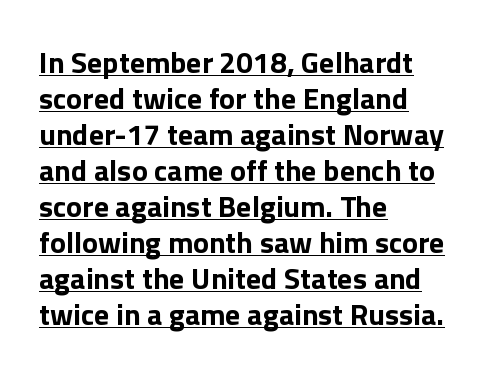
The passage shown is typed in a proportional face where columns would drift. Heavy-handed strokes throughout: this text is bold. Look at the tracking — it's just the regular setting, nothing added. Which margin do the lines hug? The left one — the right edge is uneven. These characters rest on top of a visible drawn line. The face used here is a sans, in the tradition of grotesques and geometrics.
